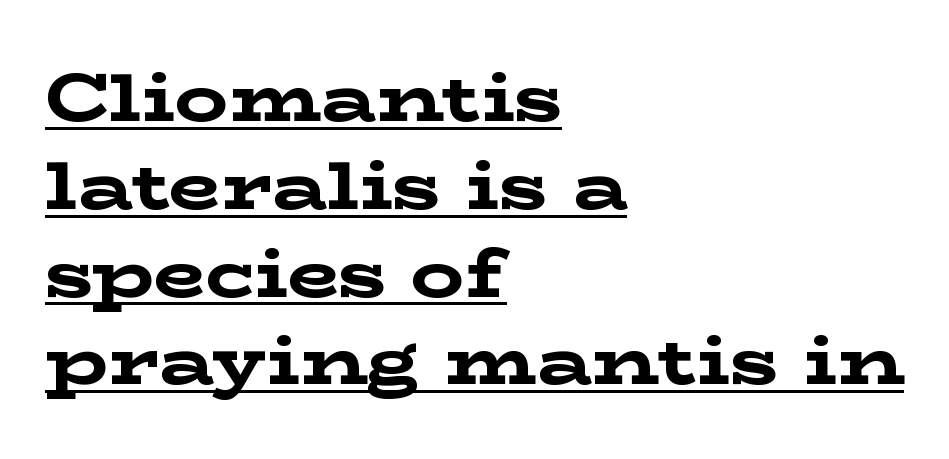
You can tell it's not italic because the verticals are truly vertical. This is underlined copy, the kind a proofreader might mark for attention. These lines are set flush left with a ragged right edge. Summary of vertical rhythm: regular, with standard interline spacing.
